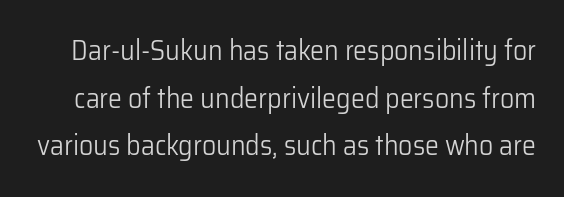
To sum up the face: it is a sans, with no serifs. Italic? Not at all — the glyphs are vertical. These lines keep a tight, regular rhythm from letter to letter. How would I describe the line gaps? Plain and ordinary.
